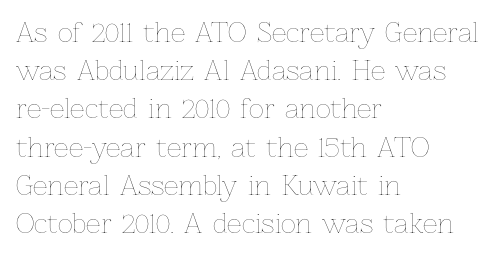
{"italic": "no", "bold": "no", "underline": "no", "align": "left", "line_spacing": "normal", "line_spacing_ratio": 1.47, "letter_spacing": "normal", "letter_spacing_em": 0.0, "glyph_px": 26}
